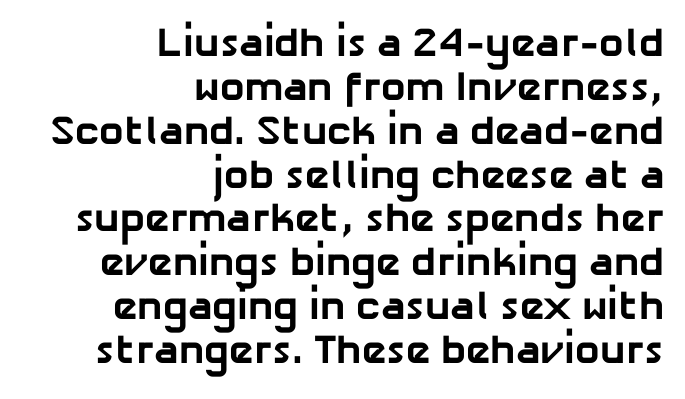
The image shows 41 px bold sans-serif type; set right-aligned, tight line spacing (1.07x), normal letter spacing, not underlined; low stroke contrast and a medium x-height.
